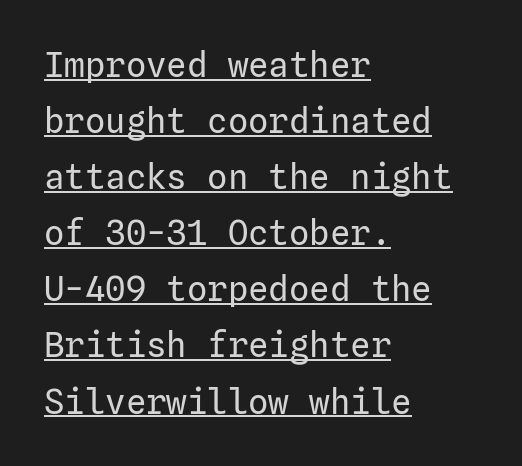
Classification — sans serif. A continuous stroke trails under the words, as in a hyperlink. Characters remain perfectly vertical along every line. Think standard paragraph weight, or any step lighter than that.
